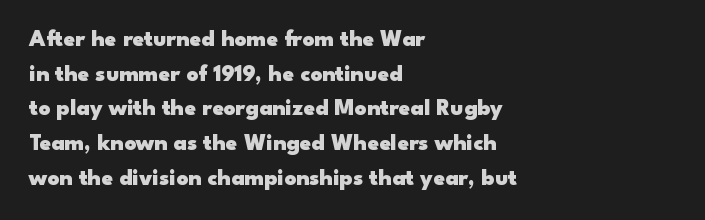
The image shows 23 px bold type, upright; set left-aligned, normal line spacing (1.51x), normal letter spacing, not underlined.
